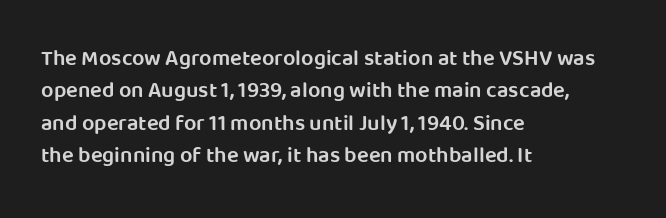
One glance says typical: line gaps are just what's usual. Type without underlining. The passage is arranged the way most books set body copy — flush left. The passage shown has conventional tracking throughout.
